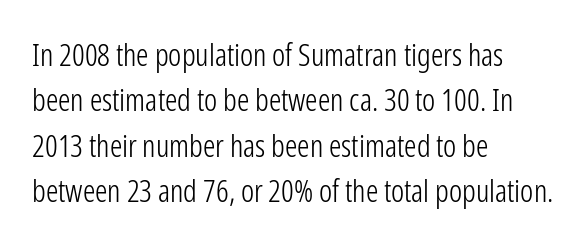
Q: Is the text bold? A: No.
Q: Is the text italic (slanted)? A: No, it is upright.
Q: Is the typeface a serif or a sans-serif typeface? A: Sans-serif.
Q: Is the text underlined? A: No.
Q: How is the paragraph aligned? A: Left-aligned.
Q: Is the spacing between letters normal or unusually wide? A: Normal.
Q: Is the spacing between lines tight, normal or loose? A: Normal.
Q: Width (condensed, normal, or wide)? A: Condensed.
Q: Stroke contrast? A: Low.
Q: x-height? A: Medium.
Q: Monospaced? A: No.
